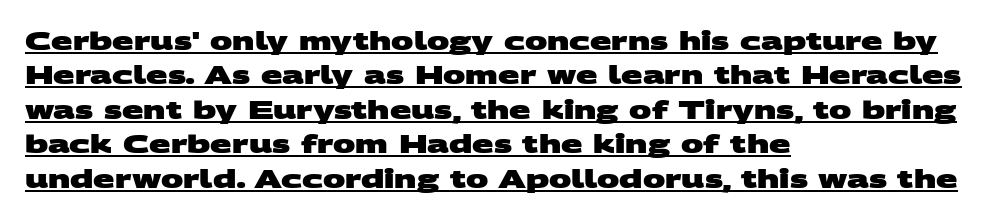
Q: Is the text bold? A: Yes.
Q: Is the text underlined? A: Yes.
Q: How is the paragraph aligned? A: Left-aligned.
Q: Is the spacing between letters normal or unusually wide? A: Normal.
Q: Is the spacing between lines tight, normal or loose? A: Normal.
